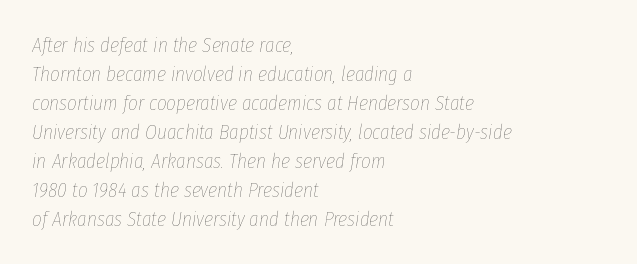
{"italic": "yes", "lean": "right", "slant_degrees": 8, "bold": "no", "underline": "no", "align": "left", "line_spacing": "normal", "line_spacing_ratio": 1.38, "letter_spacing": "normal", "letter_spacing_em": 0.0, "glyph_px": 21}
